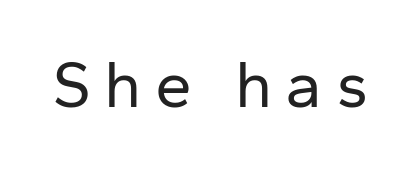
The image shows 66 px regular-weight sans-serif type, upright; set unusually wide letter spacing (+0.2 em), not underlined; low stroke contrast and a medium x-height.
